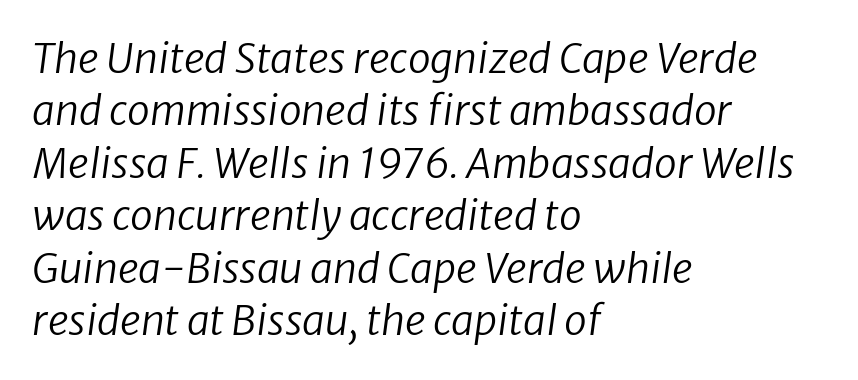
Letters have the restrained weight of plain body copy at most. The paragraph shown leans on its left margin. Think of a printed novel: that variable character pitch is what you see here. The space between consecutive lines is moderate. The type is set solid horizontally, with unmodified tracking.
